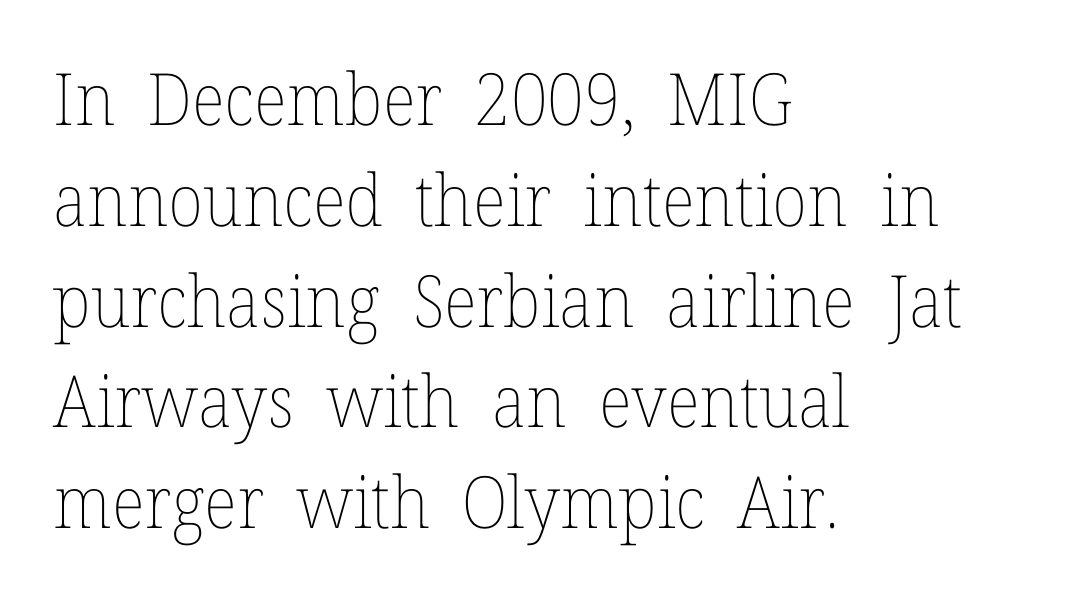
Q: Is the text bold? A: No.
Q: Is the text italic (slanted)? A: No, it is upright.
Q: Is the text underlined? A: No.
Q: How is the paragraph aligned? A: Left-aligned.
Q: Is the spacing between letters normal or unusually wide? A: Normal.
Q: Is the spacing between lines tight, normal or loose? A: Normal.
Q: Width (condensed, normal, or wide)? A: Normal.
Q: Stroke contrast? A: Low.
Q: x-height? A: Medium.
Q: Monospaced? A: No.
